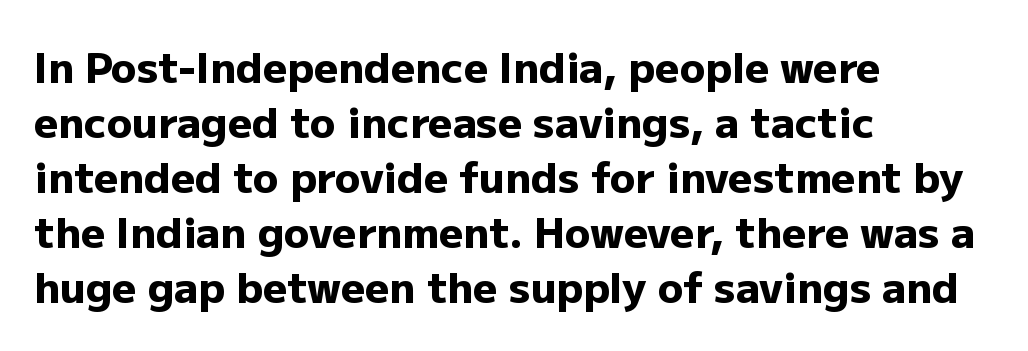
Tracking value appears to be zero — textbook default spacing. Summary of vertical rhythm: regular, with standard interline spacing. The paragraph has a hard left edge and a soft right edge. Heft: maximum for text — a bold. The rendering uses natural spacing where letterforms have individual widths.
